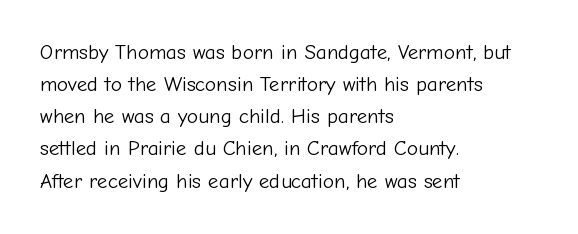
{"italic": "no", "bold": "no", "underline": "no", "align": "left", "line_spacing": "normal", "line_spacing_ratio": 1.53, "letter_spacing": "normal", "letter_spacing_em": 0.0, "glyph_px": 21}
